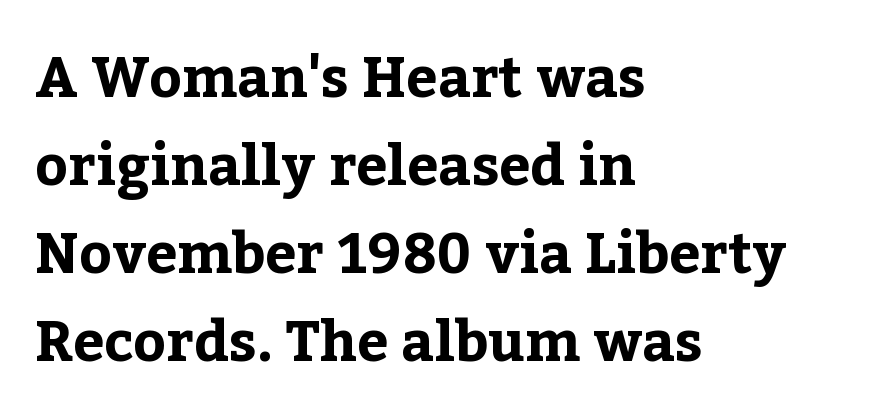
{"serif": "yes", "italic": "no", "bold": "yes", "weight": "bold", "width": "normal", "stroke_contrast": "low", "x_height": "medium", "monospaced": "no", "underline": "no", "align": "left", "line_spacing": "normal", "line_spacing_ratio": 1.57, "letter_spacing": "normal", "letter_spacing_em": 0.0, "glyph_px": 56}
